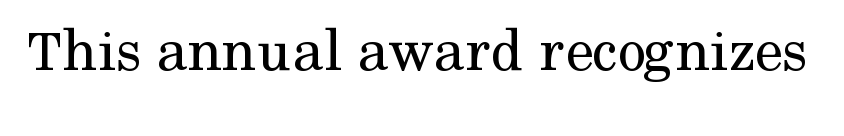
{"serif": "yes", "italic": "no", "bold": "no", "weight": "regular", "width": "normal", "stroke_contrast": "medium", "x_height": "medium", "monospaced": "no", "underline": "no", "letter_spacing": "normal", "letter_spacing_em": 0.0, "glyph_px": 63}
